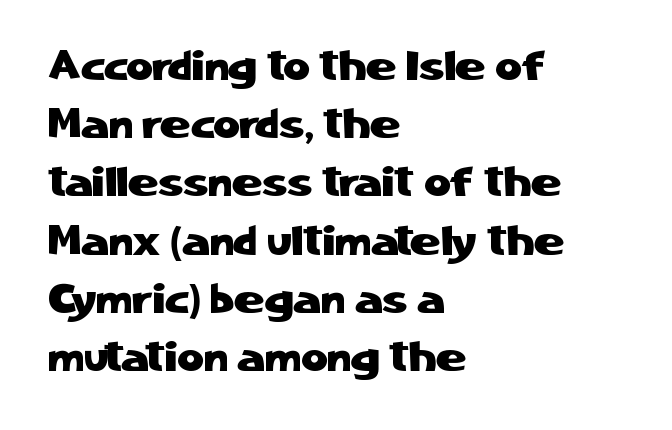
{"serif": "no", "italic": "no", "width": "normal", "stroke_contrast": "low", "x_height": "medium", "monospaced": "no", "underline": "no", "align": "left", "line_spacing": "normal", "line_spacing_ratio": 1.42, "letter_spacing": "normal", "letter_spacing_em": 0.0, "glyph_px": 41}
